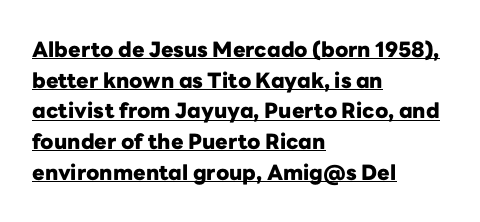
{"italic": "no", "bold": "yes", "underline": "yes", "align": "left", "line_spacing": "normal", "line_spacing_ratio": 1.46, "letter_spacing": "normal", "letter_spacing_em": 0.0, "glyph_px": 21}
